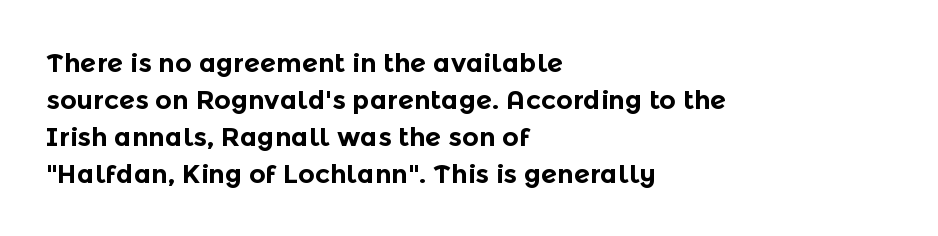
These words are printed bold, with thick strokes throughout. Between one letter and the next there's only the usual sliver of space. The letters stand straight up with perfectly vertical stems. The rendering anchors every line to the left-hand side. The leading is moderate, giving the passage an even texture.
